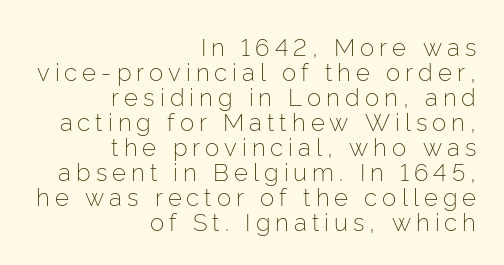
Q: Is the text bold? A: No.
Q: Is the text italic (slanted)? A: No, it is upright.
Q: Is the text underlined? A: No.
Q: How is the paragraph aligned? A: Right-aligned.
Q: Is the spacing between letters normal or unusually wide? A: Unusually wide.
Q: Is the spacing between lines tight, normal or loose? A: Tight.
